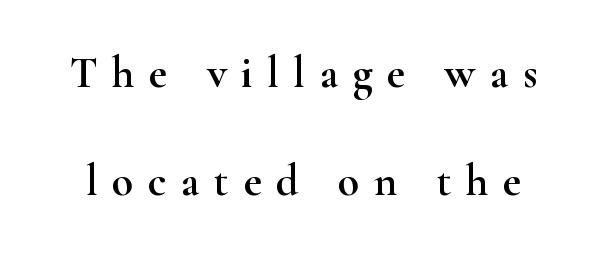
The string is rendered with underlining switched off. Little horizontal feet cap the strokes, marking this as serif type. Tracking here is generous; glyphs stand well apart from one another. Vertical strokes here are truly vertical. A typesetter would call this proportional, since set widths differ per character. Widely set lines give the paragraph a tall, airy silhouette.
